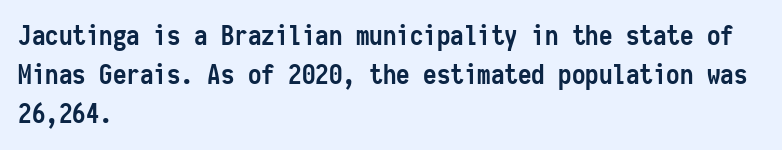
{"italic": "no", "bold": "yes", "underline": "no", "align": "left", "line_spacing": "normal", "line_spacing_ratio": 1.45, "letter_spacing": "normal", "letter_spacing_em": 0.0, "glyph_px": 27}
